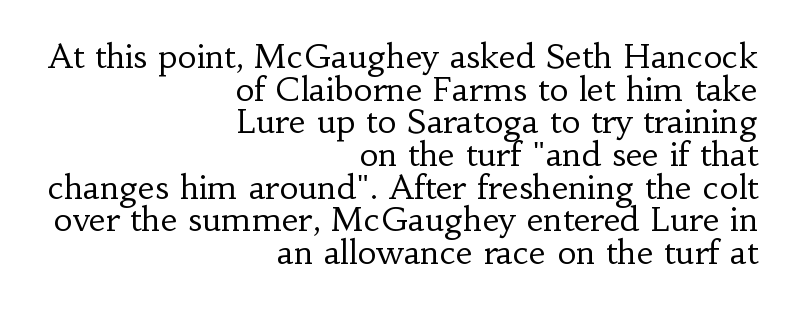
Q: Is the text bold? A: No.
Q: Is the text italic (slanted)? A: No, it is upright.
Q: Is the typeface a serif or a sans-serif typeface? A: Serif.
Q: Is the text underlined? A: No.
Q: How is the paragraph aligned? A: Right-aligned.
Q: Is the spacing between letters normal or unusually wide? A: Normal.
Q: Is the spacing between lines tight, normal or loose? A: Tight.
Q: Width (condensed, normal, or wide)? A: Normal.
Q: Stroke contrast? A: Low.
Q: x-height? A: Small.
Q: Monospaced? A: No.
